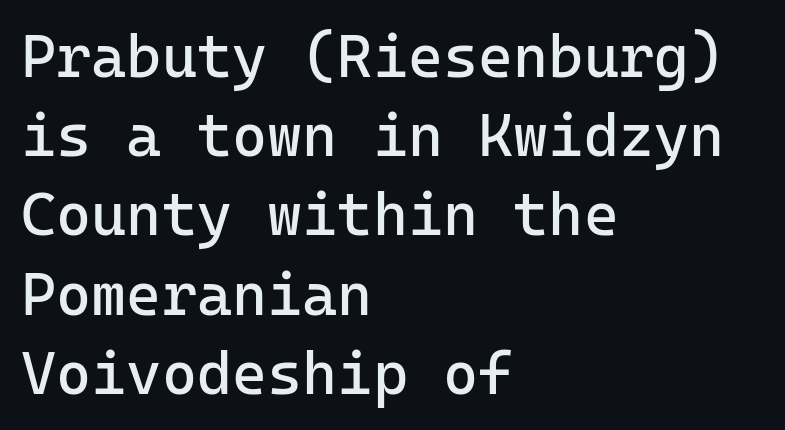
The image shows 60 px regular-weight sans-serif type, upright, monospaced; set left-aligned, normal line spacing (1.32x), normal letter spacing, not underlined; low stroke contrast and a medium x-height.
